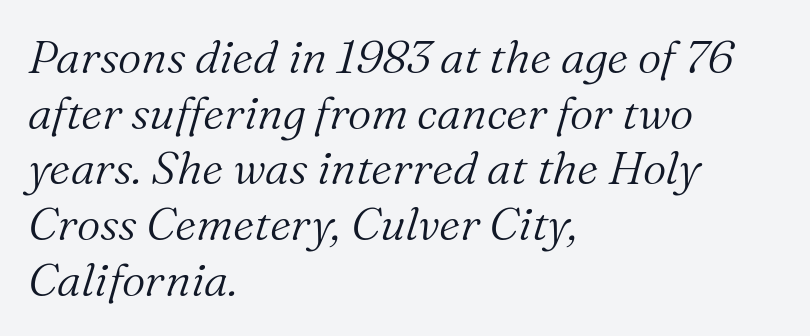
Quick note: italic. Characters follow at the spacing the type designer built in. No letter is thick-stroked: the sample isn't bold. You can tell from the footed stems that serif type was used.
